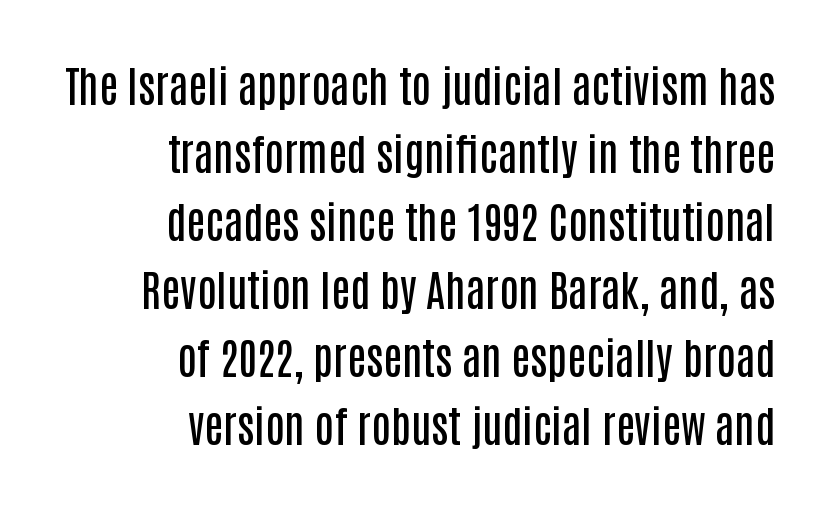
Q: Is the text bold? A: Semi-bold.
Q: Is the text italic (slanted)? A: No, it is upright.
Q: Is the typeface a serif or a sans-serif typeface? A: Sans-serif.
Q: Is the text underlined? A: No.
Q: How is the paragraph aligned? A: Right-aligned.
Q: Is the spacing between letters normal or unusually wide? A: Normal.
Q: Is the spacing between lines tight, normal or loose? A: Normal.
Q: Width (condensed, normal, or wide)? A: Condensed.
Q: Stroke contrast? A: Low.
Q: x-height? A: Large.
Q: Monospaced? A: No.
